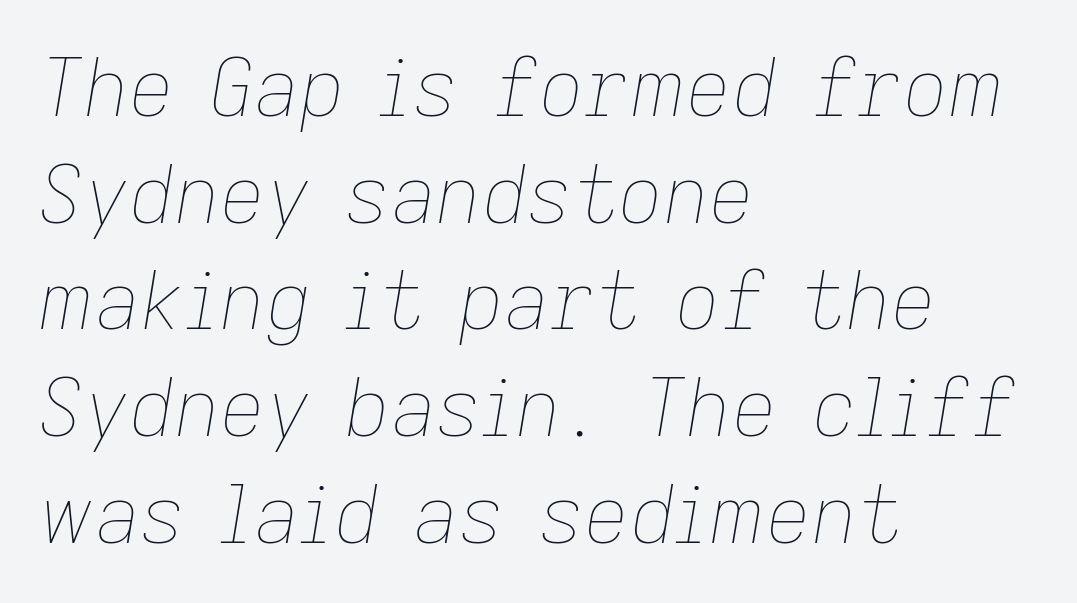
Do the characters align in a grid? No, the font is proportional. Slant detected: the letters are inclined. Standard letterfit; no display-style spreading of the glyphs. No word sits above an underline.
